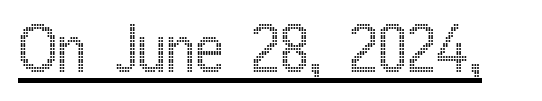
The image shows 62 px condensed type, upright; set normal letter spacing, underlined; a medium x-height.
